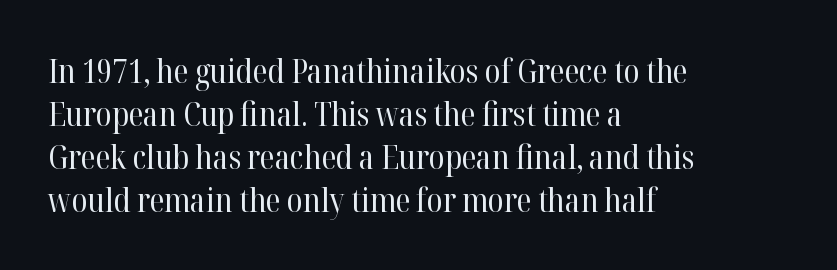
The lettering holds an erect, upright posture throughout. Students, observe: this is what conventionally led text looks like. Font category for this specimen: serif. Horizontally, the lines are justified to the leading edge only.
